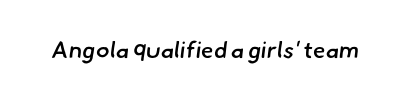
{"bold": "semi", "underline": "no", "letter_spacing": "normal", "letter_spacing_em": 0.0, "glyph_px": 23}
